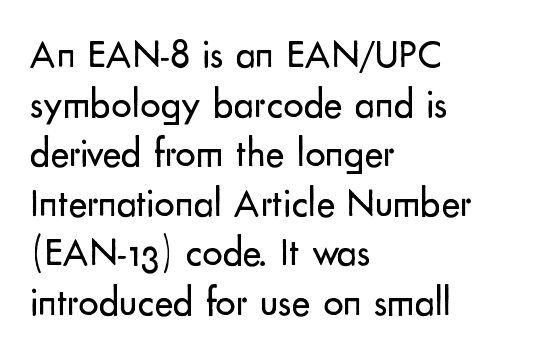
The image shows 40 px regular-weight sans-serif type, upright; set left-aligned, line spacing 1.24x, normal letter spacing, not underlined; low stroke contrast and a small x-height.
